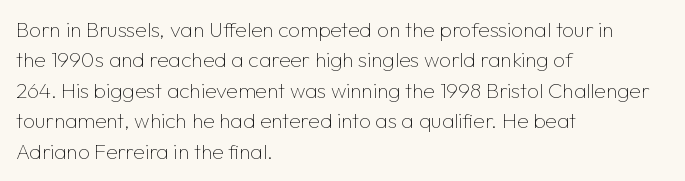
The image shows 21 px text type, upright; set left-aligned, normal line spacing (1.45x), normal letter spacing, not underlined.
